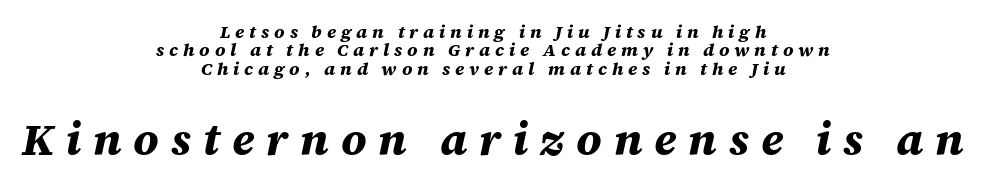
The passage shown is typed in a proportional face where columns would drift. The rendering uses a small line-height, squeezing the rows. The rendering uses a bold face; every stroke is thick and dark. The rag falls on both sides of this text block equally. Of the two passages, the one underneath uses the larger point size.
